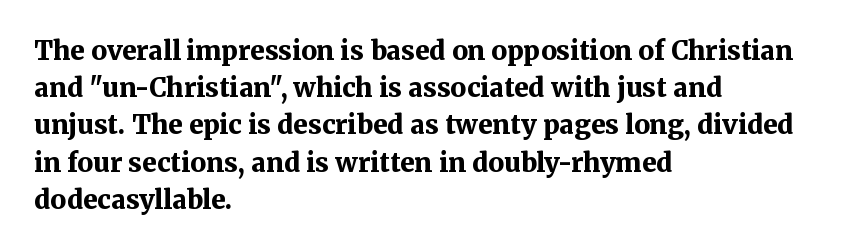
Q: Is the text bold? A: Yes.
Q: Is the text italic (slanted)? A: No, it is upright.
Q: Is the text underlined? A: No.
Q: How is the paragraph aligned? A: Left-aligned.
Q: Is the spacing between letters normal or unusually wide? A: Normal.
Q: Is the spacing between lines tight, normal or loose? A: Normal.
